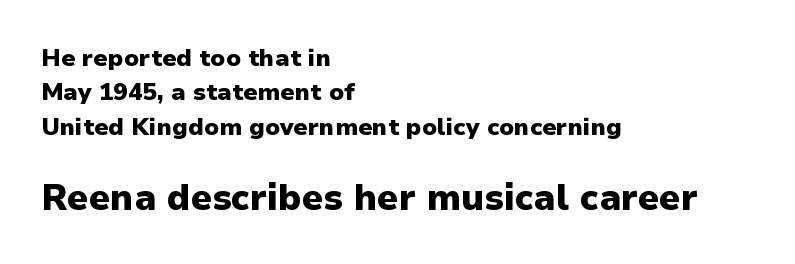
The image shows 36 px heavy sans-serif type, upright; set left-aligned, normal line spacing (1.43x), normal letter spacing, not underlined; the second (bottom) block is 1.5x larger; low stroke contrast and a medium x-height.
